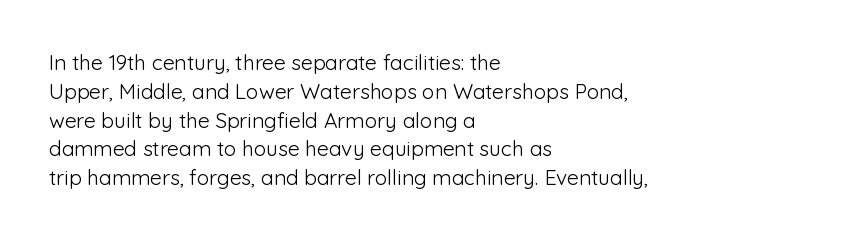
{"italic": "no", "bold": "no", "underline": "no", "align": "left", "line_spacing": "normal", "line_spacing_ratio": 1.37, "letter_spacing": "normal", "letter_spacing_em": 0.0, "glyph_px": 21}
